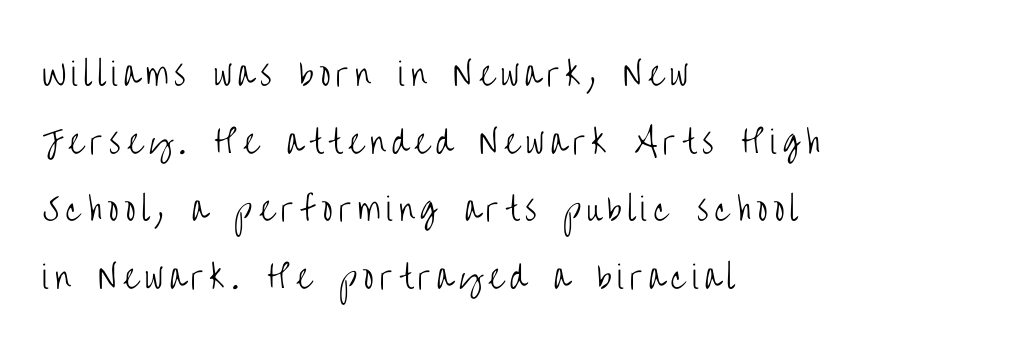
The image shows 31 px light, condensed sans-serif type, upright; set left-aligned, loose line spacing (2.18x), unusually wide letter spacing (+0.2 em), not underlined; low stroke contrast and a large x-height.
